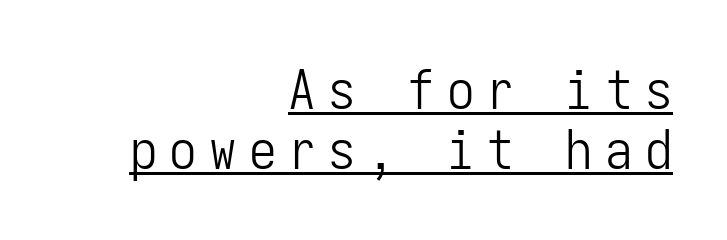
The image shows 55 px light, condensed sans-serif type, upright, monospaced; set right-aligned, tight line spacing (1.09x), unusually wide letter spacing (+0.22 em), underlined; low stroke contrast and a medium x-height.
